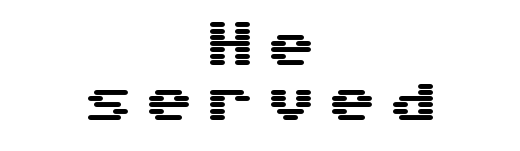
Q: Is the text italic (slanted)? A: No, it is upright.
Q: Is the typeface a serif or a sans-serif typeface? A: Sans-serif.
Q: Is the text underlined? A: No.
Q: How is the paragraph aligned? A: Centered.
Q: Is the spacing between letters normal or unusually wide? A: Unusually wide.
Q: Is the spacing between lines tight, normal or loose? A: Tight.
Q: Width (condensed, normal, or wide)? A: Wide.
Q: Stroke contrast? A: Medium.
Q: x-height? A: Medium.
